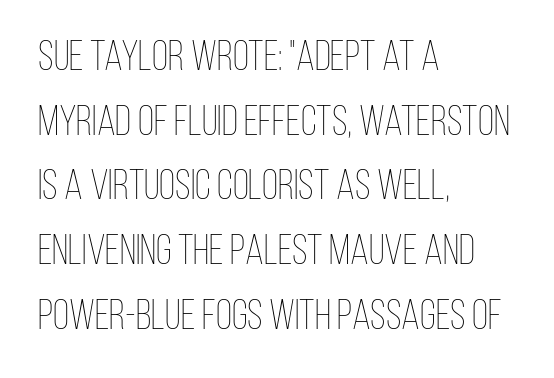
The image shows 42 px thin, condensed type, upright; set left-aligned, normal line spacing (1.54x), normal letter spacing, not underlined; low stroke contrast and a large x-height.
